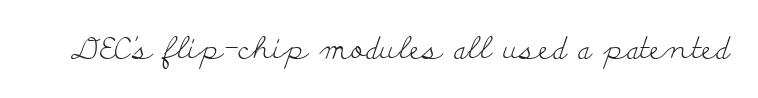
The image shows 30 px light, wide serif type; set normal letter spacing, not underlined; low stroke contrast and a small x-height.
